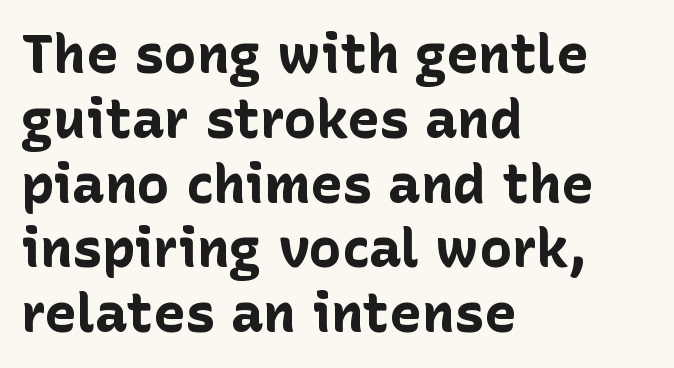
{"serif": "no", "italic": "no", "bold": "yes", "weight": "bold", "width": "normal", "stroke_contrast": "low", "x_height": "medium", "monospaced": "no", "underline": "no", "align": "left", "line_spacing_ratio": 1.2, "letter_spacing": "normal", "letter_spacing_em": 0.0, "glyph_px": 54}
